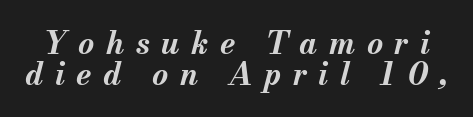
{"italic": "yes", "lean": "right", "slant_degrees": 13, "bold": "yes", "weight": "bold", "width": "normal", "stroke_contrast": "medium", "x_height": "small", "monospaced": "no", "underline": "no", "line_spacing": "tight", "line_spacing_ratio": 0.99, "letter_spacing": "wide", "letter_spacing_em": 0.37, "glyph_px": 31}
